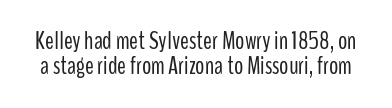
{"italic": "no", "bold": "no", "underline": "no", "line_spacing": "tight", "line_spacing_ratio": 0.98, "letter_spacing": "normal", "letter_spacing_em": 0.0, "glyph_px": 26}
